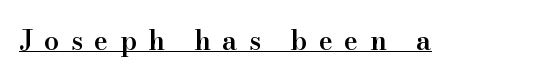
The strokes are fattened partway — semibold, not bold. Compared with typical body copy, the letter spacing here is much looser. Honestly, the underline is the first thing you notice here. The lettering stays uniformly vertical, giving the passage a roman look.
